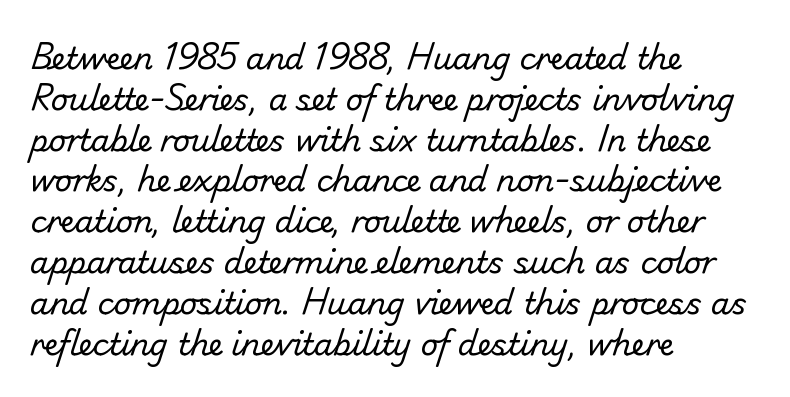
Q: Is the text bold? A: No.
Q: Is the typeface a serif or a sans-serif typeface? A: Sans-serif.
Q: Is the text underlined? A: No.
Q: How is the paragraph aligned? A: Left-aligned.
Q: Is the spacing between letters normal or unusually wide? A: Normal.
Q: Is the spacing between lines tight, normal or loose? A: Normal.
Q: Width (condensed, normal, or wide)? A: Normal.
Q: Stroke contrast? A: Low.
Q: x-height? A: Small.
Q: Monospaced? A: No.
